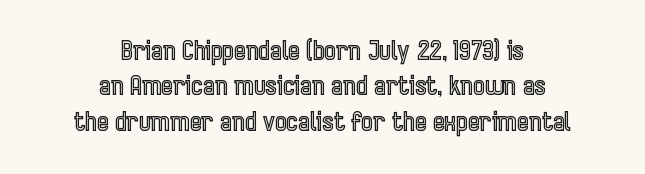
The image shows 25 px text type, upright; set centered, normal line spacing (1.42x), normal letter spacing, not underlined.
